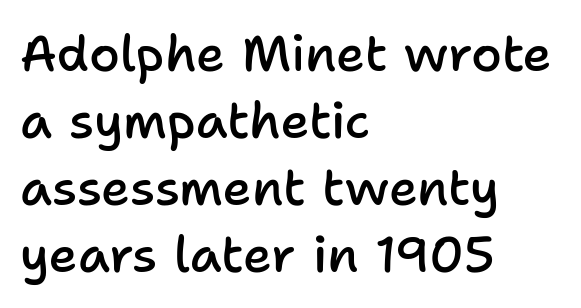
Q: Is the text bold? A: Semi-bold.
Q: Is the text italic (slanted)? A: No, it is upright.
Q: Is the typeface a serif or a sans-serif typeface? A: Sans-serif.
Q: Is the text underlined? A: No.
Q: How is the paragraph aligned? A: Left-aligned.
Q: Is the spacing between letters normal or unusually wide? A: Normal.
Q: Is the spacing between lines tight, normal or loose? A: Normal.
Q: Width (condensed, normal, or wide)? A: Normal.
Q: Stroke contrast? A: Low.
Q: x-height? A: Medium.
Q: Monospaced? A: No.
